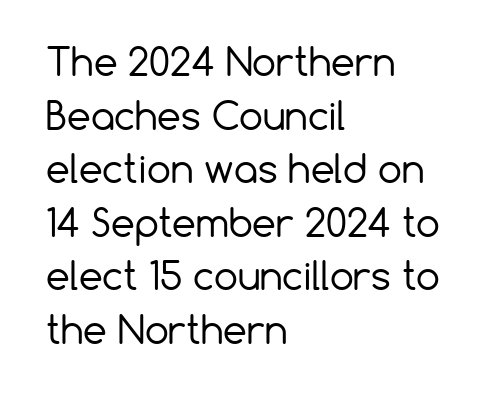
{"serif": "no", "italic": "no", "bold": "no", "weight": "regular", "width": "normal", "stroke_contrast": "low", "x_height": "medium", "monospaced": "no", "underline": "no", "align": "left", "line_spacing": "normal", "line_spacing_ratio": 1.41, "letter_spacing": "normal", "letter_spacing_em": 0.0, "glyph_px": 38}
